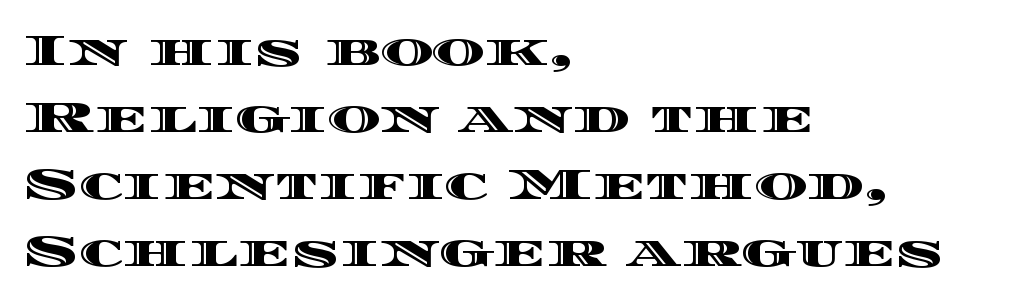
The image shows 45 px wide type, upright; set left-aligned, normal line spacing (1.49x), normal letter spacing, not underlined; a large x-height.
